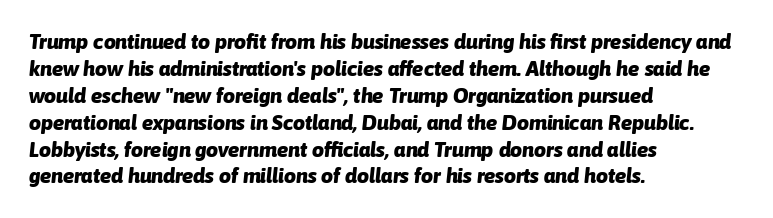
Q: Is the text bold? A: Yes.
Q: Is the text italic (slanted)? A: Yes, it leans right by about 6 degrees.
Q: Is the text underlined? A: No.
Q: How is the paragraph aligned? A: Left-aligned.
Q: Is the spacing between letters normal or unusually wide? A: Normal.
Q: Is the spacing between lines tight, normal or loose? A: Normal.
